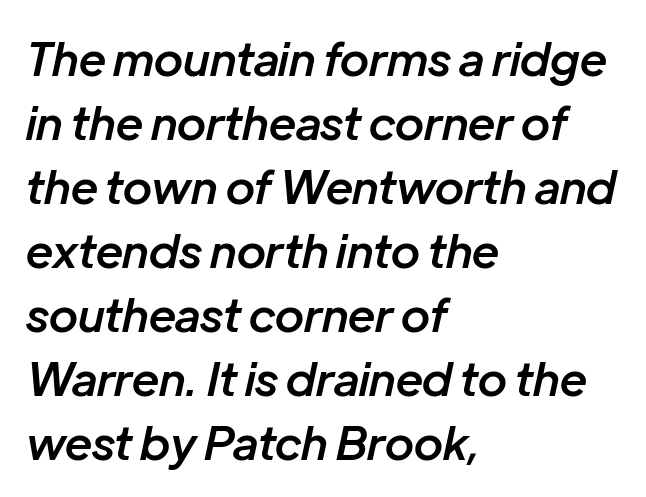
Q: Is the text bold? A: Semi-bold.
Q: Is the text italic (slanted)? A: Yes, it leans right by about 12 degrees.
Q: Is the text underlined? A: No.
Q: How is the paragraph aligned? A: Left-aligned.
Q: Is the spacing between letters normal or unusually wide? A: Normal.
Q: Is the spacing between lines tight, normal or loose? A: Normal.
Q: Width (condensed, normal, or wide)? A: Normal.
Q: Stroke contrast? A: Low.
Q: x-height? A: Medium.
Q: Monospaced? A: No.
